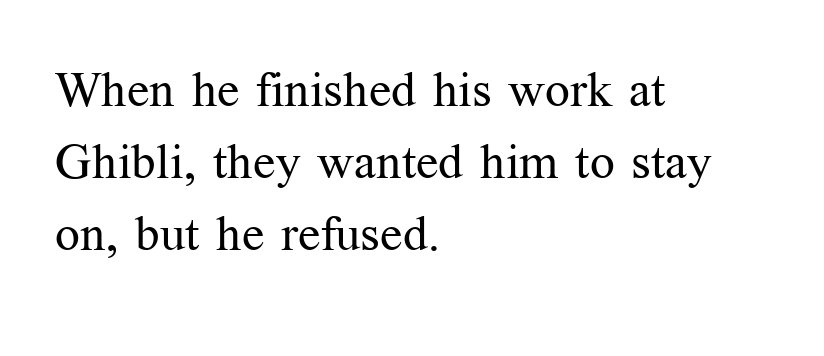
{"serif": "yes", "italic": "no", "bold": "no", "weight": "regular", "width": "normal", "stroke_contrast": "medium", "x_height": "medium", "monospaced": "no", "underline": "no", "align": "left", "line_spacing": "normal", "line_spacing_ratio": 1.47, "letter_spacing": "normal", "letter_spacing_em": 0.0, "glyph_px": 49}
